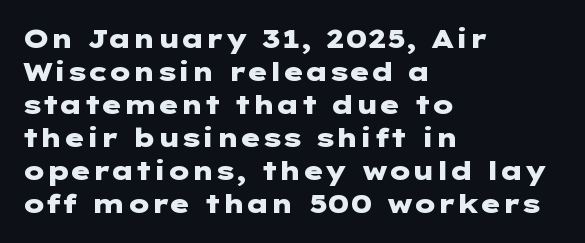
The leading is moderate, giving the passage an even texture. A dark, heavy texture on the line: the type is bold. Descenders hang freely into open space. Letter spacing: default. Notice how the passage keeps a crisp vertical edge on the left only. This is roman type, the default non-slanted kind.
